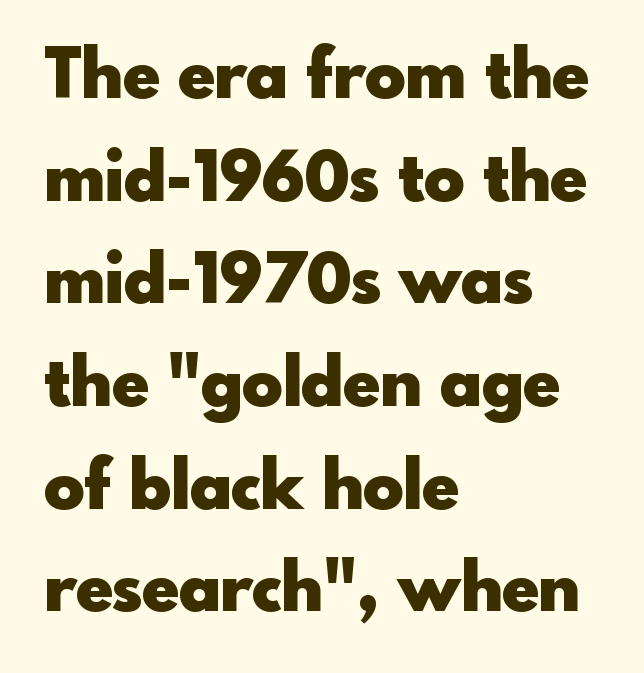
Varying glyph widths throughout — classic text-font behaviour. The rendering shows plain stroke endings on the letterforms — a sans-serif design. The lettering holds an erect, upright posture throughout. The typesetting leans heavy: a genuine bold. These lines are set flush left with a ragged right edge. Descenders hang freely into open space.
